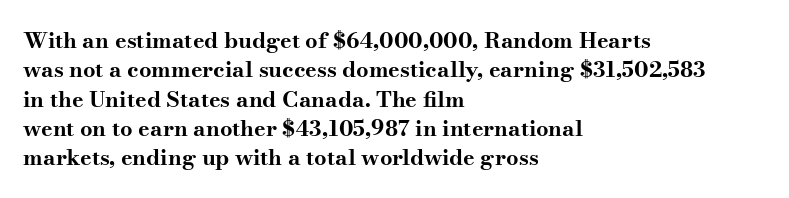
The image shows 22 px bold type, upright; set left-aligned, normal line spacing (1.33x), normal letter spacing, not underlined.
